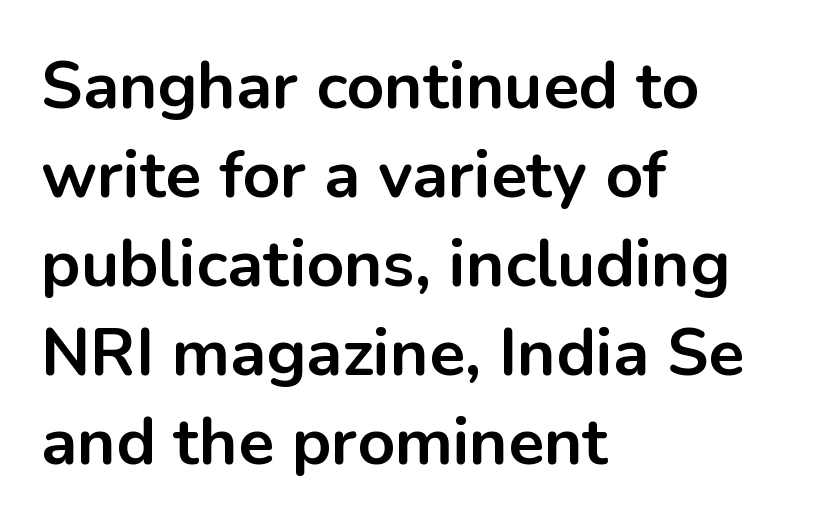
The letters sit at their default tracking, neither squeezed nor spread. Serif or sans? Sans — the stroke terminals are bare. The characters look thick and weighty, a clear bold. The space directly below the letters is spotless. Upright lettering throughout. Rows of type keep a routine distance in the vertical direction.
